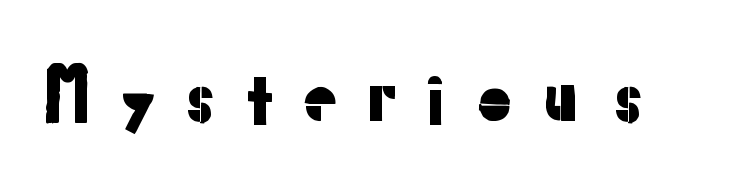
The image shows 68 px sans-serif type, upright; set unusually wide letter spacing (+0.36 em), not underlined; low stroke contrast and a medium x-height.
